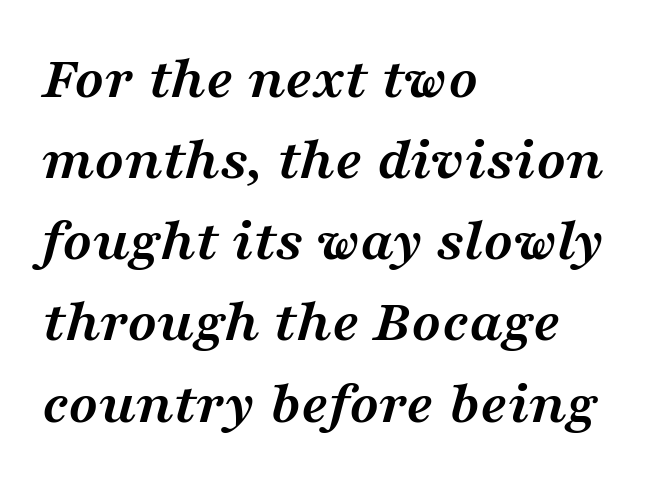
{"serif": "yes", "italic": "yes", "lean": "right", "slant_degrees": 16, "bold": "yes", "weight": "semibold", "width": "wide", "stroke_contrast": "medium", "x_height": "medium", "monospaced": "no", "underline": "no", "align": "left", "line_spacing": "normal", "line_spacing_ratio": 1.33, "letter_spacing": "normal", "letter_spacing_em": 0.0, "glyph_px": 61}
